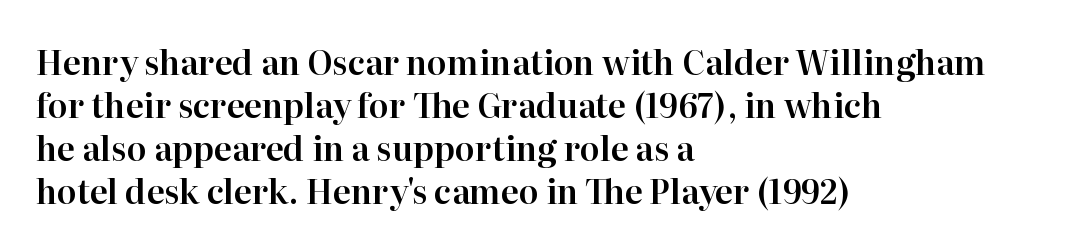
Q: Is the text italic (slanted)? A: No, it is upright.
Q: Is the typeface a serif or a sans-serif typeface? A: Serif.
Q: Is the text underlined? A: No.
Q: How is the paragraph aligned? A: Left-aligned.
Q: Is the spacing between letters normal or unusually wide? A: Normal.
Q: Is the spacing between lines tight, normal or loose? A: Normal.
Q: Width (condensed, normal, or wide)? A: Normal.
Q: Stroke contrast? A: High.
Q: x-height? A: Medium.
Q: Monospaced? A: No.
